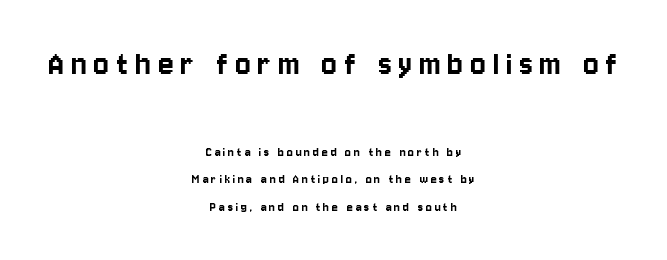
Which of the two is more prominent by size? The first, at the top. Observe the wide spacing: letters keep a clear distance from each other. What's the leading like? Stretched, with rows far apart. Letters rest on an invisible, unmarked baseline. The paragraph shown floats in the horizontal middle. The passage shown is typed in a proportional face where columns would drift.
